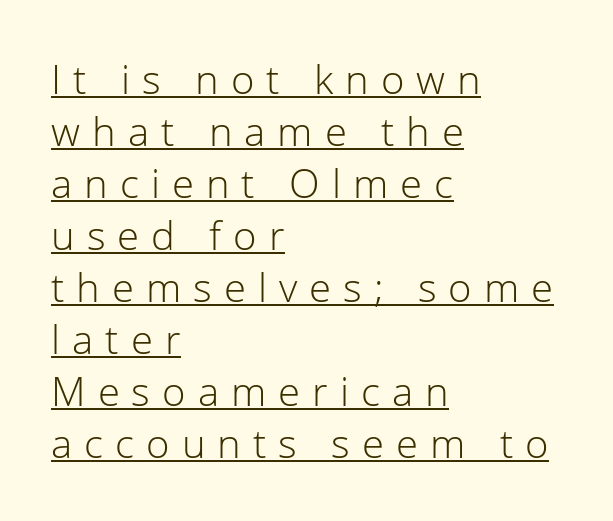
The image shows 40 px light sans-serif type, upright; set left-aligned, normal line spacing (1.3x), unusually wide letter spacing (+0.3 em), underlined; low stroke contrast and a medium x-height.
